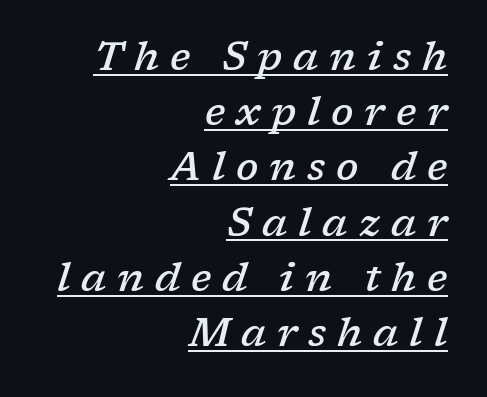
The rendering uses natural spacing where letterforms have individual widths. All the whitespace from short lines collects on the left. A baseline rule has been typeset under these characters. Inter-character spacing is expanded well beyond the font's built-in metrics. Its strokes are somewhat broadened, the hallmark of semibold type. The letters carry serifs — small finishing strokes at the ends of their stems.
